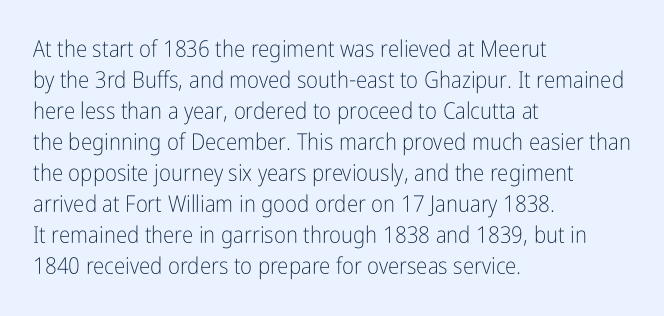
{"italic": "no", "bold": "no", "underline": "no", "align": "left", "line_spacing": "normal", "line_spacing_ratio": 1.35, "letter_spacing": "normal", "letter_spacing_em": 0.0, "glyph_px": 23}
